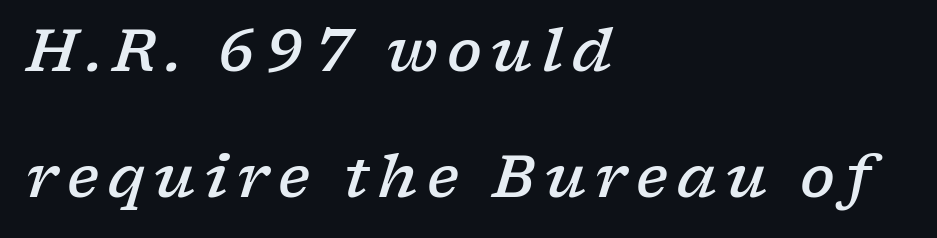
Q: Is the text bold? A: Semi-bold.
Q: Is the text italic (slanted)? A: Yes, it leans right by about 17 degrees.
Q: Is the typeface a serif or a sans-serif typeface? A: Serif.
Q: Is the text underlined? A: No.
Q: How is the paragraph aligned? A: Left-aligned.
Q: Is the spacing between lines tight, normal or loose? A: Loose.
Q: Width (condensed, normal, or wide)? A: Wide.
Q: Stroke contrast? A: Low.
Q: x-height? A: Medium.
Q: Monospaced? A: No.
